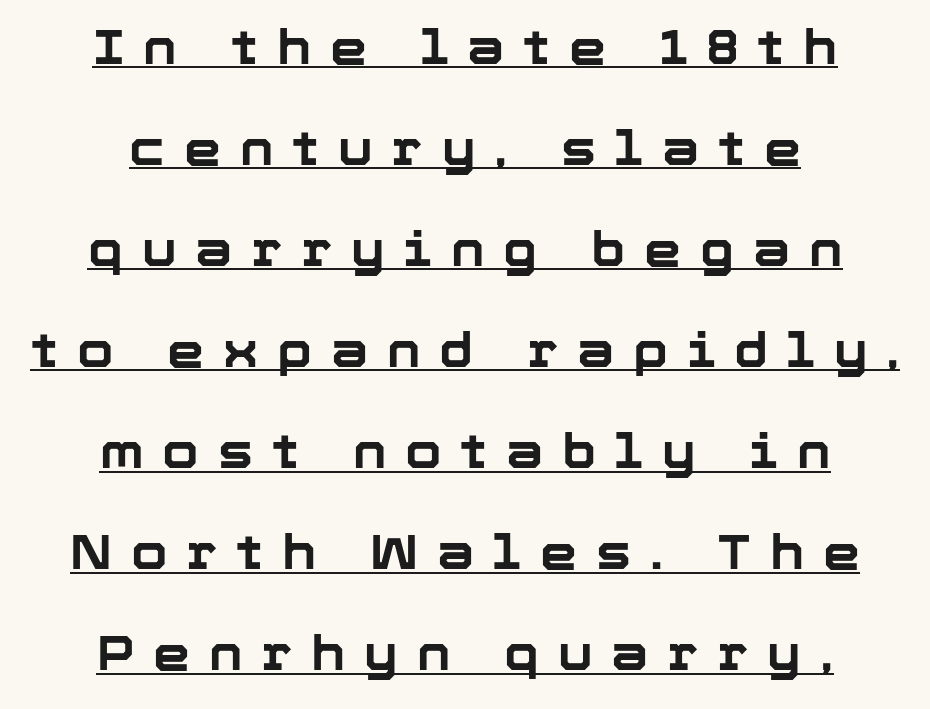
{"serif": "no", "italic": "no", "bold": "yes", "weight": "bold", "width": "normal", "stroke_contrast": "low", "x_height": "medium", "monospaced": "no", "underline": "yes", "align": "center", "line_spacing": "loose", "line_spacing_ratio": 2.15, "letter_spacing": "wide", "letter_spacing_em": 0.4, "glyph_px": 47}
